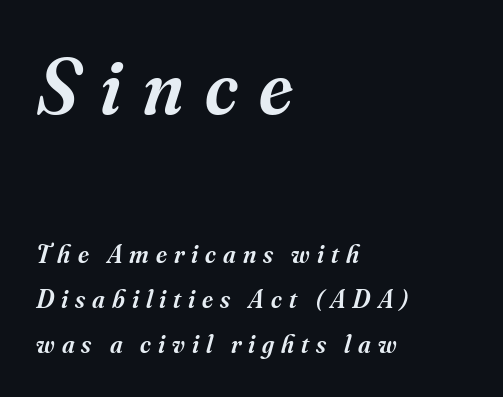
The image shows 79 px semibold serif type, italic (leaning right); set left-aligned, line spacing 1.74x, unusually wide letter spacing (+0.27 em), not underlined; the first (top) block is 3.04x larger; medium stroke contrast and a small x-height.
